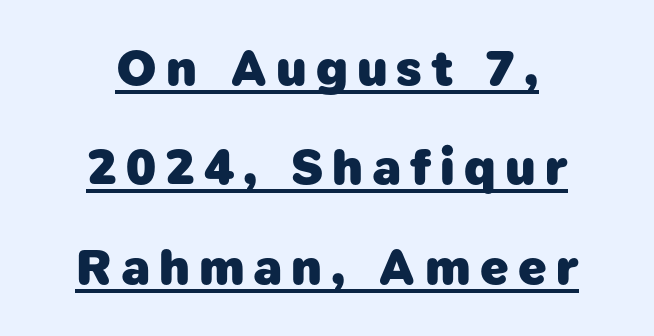
Q: Is the text bold? A: Yes.
Q: Is the typeface a serif or a sans-serif typeface? A: Sans-serif.
Q: Is the text underlined? A: Yes.
Q: How is the paragraph aligned? A: Centered.
Q: Is the spacing between lines tight, normal or loose? A: Loose.
Q: Width (condensed, normal, or wide)? A: Normal.
Q: Stroke contrast? A: Low.
Q: x-height? A: Medium.
Q: Monospaced? A: No.
